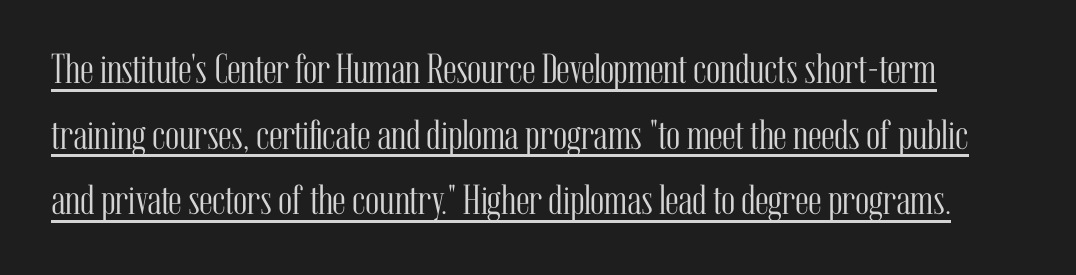
The image shows 42 px light, condensed serif type, upright; set normal line spacing (1.56x), normal letter spacing, underlined; medium stroke contrast and a medium x-height.
